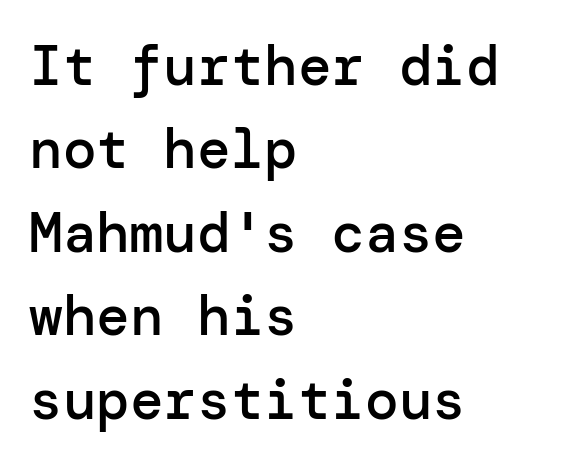
The image shows 56 px semibold sans-serif type, upright; set left-aligned, normal line spacing (1.49x), normal letter spacing, not underlined; low stroke contrast and a medium x-height.
